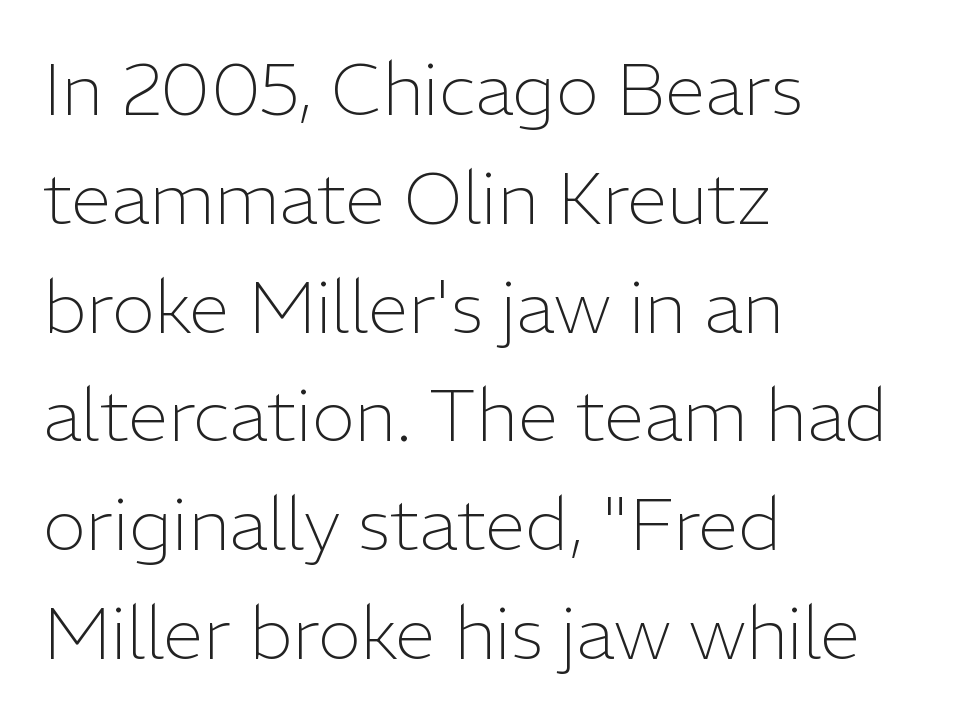
{"serif": "no", "italic": "no", "bold": "no", "weight": "light", "width": "normal", "stroke_contrast": "low", "x_height": "medium", "monospaced": "no", "underline": "no", "align": "left", "line_spacing": "normal", "line_spacing_ratio": 1.49, "letter_spacing": "normal", "letter_spacing_em": 0.0, "glyph_px": 73}
